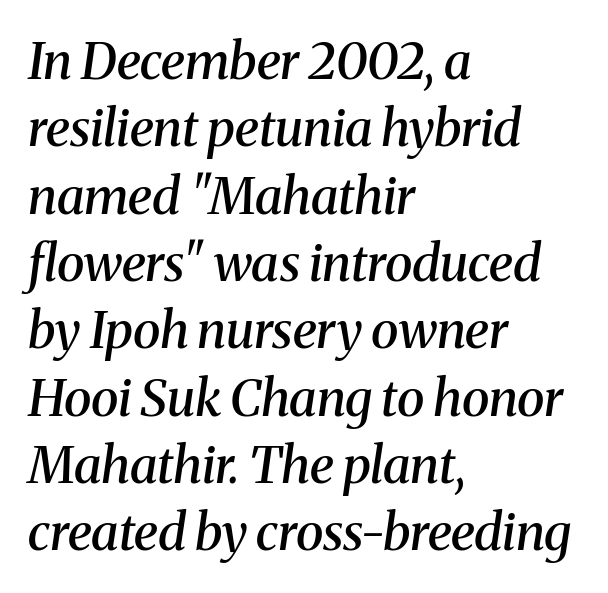
Semibold letterforms, between regular and bold. Proportional: the letters do not fall into vertical columns. Each row of text sits above clean, open space. Classification — serif.
